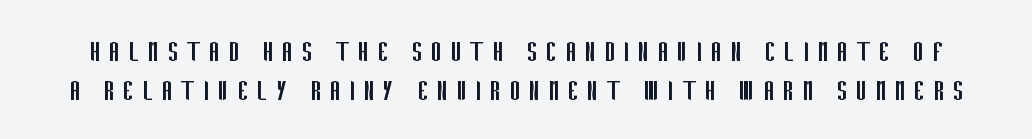
Q: Is the text bold? A: No.
Q: Is the text italic (slanted)? A: No, it is upright.
Q: Is the typeface a serif or a sans-serif typeface? A: Sans-serif.
Q: Is the text underlined? A: No.
Q: Is the spacing between letters normal or unusually wide? A: Unusually wide.
Q: Width (condensed, normal, or wide)? A: Condensed.
Q: Stroke contrast? A: Low.
Q: x-height? A: Large.
Q: Monospaced? A: No.
